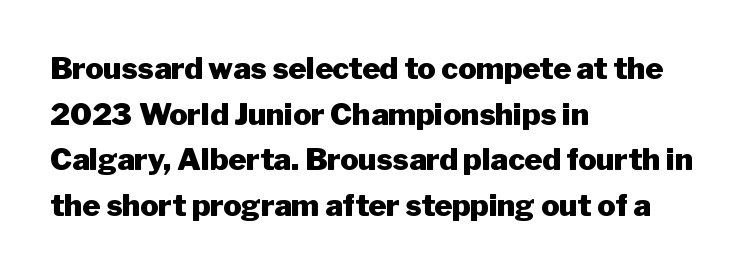
{"serif": "no", "italic": "no", "bold": "yes", "weight": "heavy", "width": "normal", "stroke_contrast": "low", "x_height": "medium", "monospaced": "no", "underline": "no", "align": "left", "line_spacing": "normal", "line_spacing_ratio": 1.52, "letter_spacing": "normal", "letter_spacing_em": 0.0, "glyph_px": 30}
